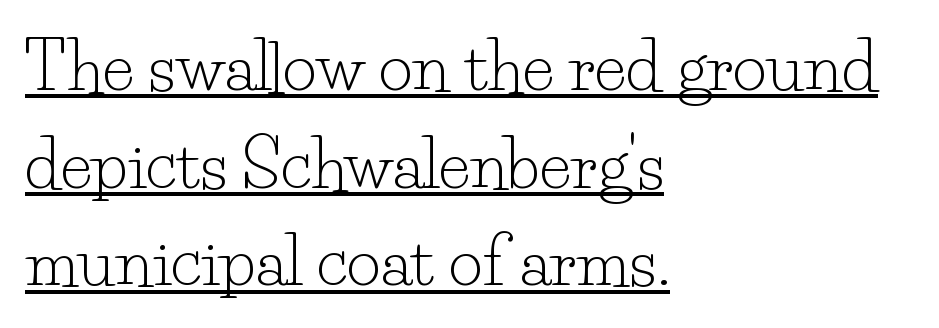
{"serif": "yes", "italic": "no", "bold": "no", "weight": "light", "width": "normal", "stroke_contrast": "low", "x_height": "small", "monospaced": "no", "underline": "yes", "align": "left", "line_spacing": "normal", "line_spacing_ratio": 1.48, "letter_spacing": "normal", "letter_spacing_em": 0.0, "glyph_px": 66}
